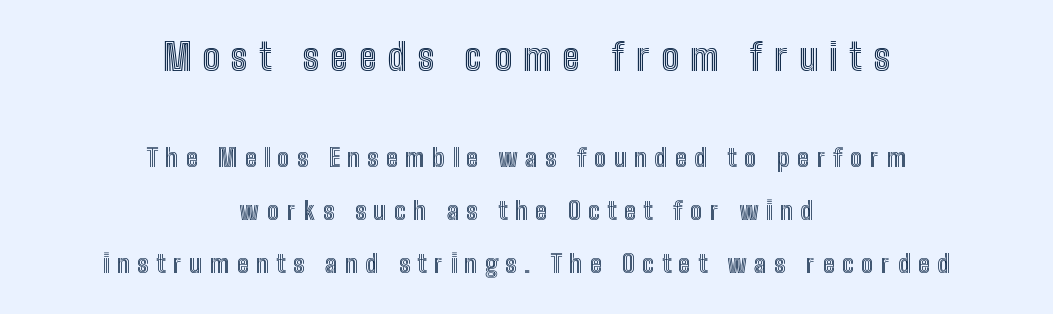
The image shows 37 px condensed type, upright; set centered, loose line spacing (2.12x), unusually wide letter spacing (+0.31 em), not underlined; the first (top) block is 1.48x larger; a medium x-height.
